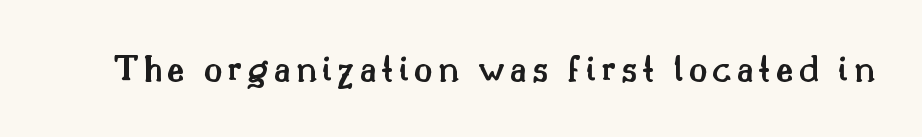
Q: Is the text bold? A: Semi-bold.
Q: Is the text italic (slanted)? A: No, it is upright.
Q: Is the typeface a serif or a sans-serif typeface? A: Serif.
Q: Is the text underlined? A: No.
Q: Width (condensed, normal, or wide)? A: Normal.
Q: Stroke contrast? A: Medium.
Q: x-height? A: Small.
Q: Monospaced? A: No.
